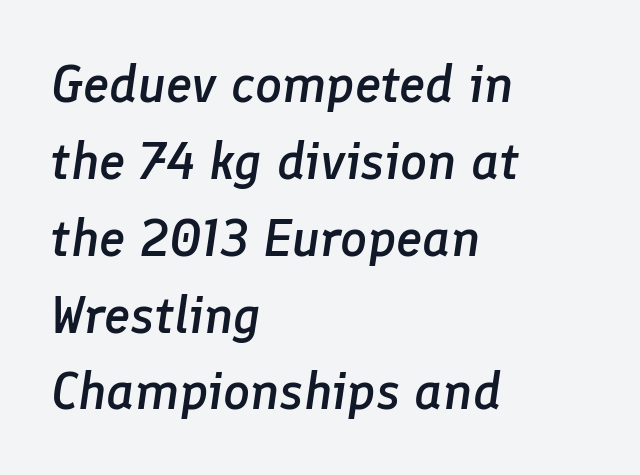
Q: Is the text bold? A: Semi-bold.
Q: Is the text italic (slanted)? A: Yes, it leans right by about 8 degrees.
Q: Is the text underlined? A: No.
Q: How is the paragraph aligned? A: Left-aligned.
Q: Is the spacing between letters normal or unusually wide? A: Normal.
Q: Is the spacing between lines tight, normal or loose? A: Normal.
Q: Width (condensed, normal, or wide)? A: Normal.
Q: Stroke contrast? A: Low.
Q: x-height? A: Medium.
Q: Monospaced? A: No.
